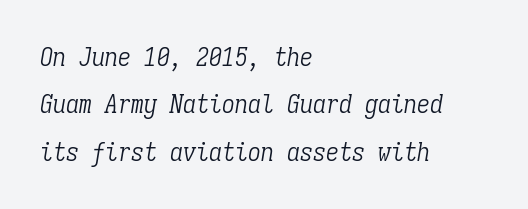
{"italic": "yes", "lean": "right", "slant_degrees": 9, "bold": "no", "underline": "no", "align": "left", "line_spacing_ratio": 1.82, "letter_spacing": "normal", "letter_spacing_em": 0.0, "glyph_px": 26}
